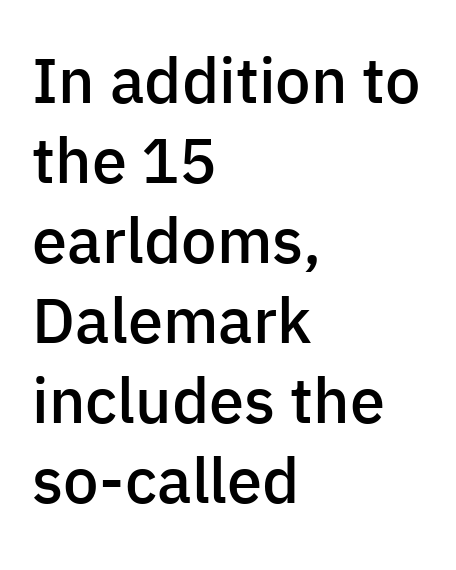
{"serif": "no", "italic": "no", "bold": "semi", "weight": "semibold", "width": "normal", "stroke_contrast": "low", "x_height": "medium", "monospaced": "no", "underline": "no", "align": "left", "line_spacing": "normal", "line_spacing_ratio": 1.27, "letter_spacing": "normal", "letter_spacing_em": 0.0, "glyph_px": 63}
